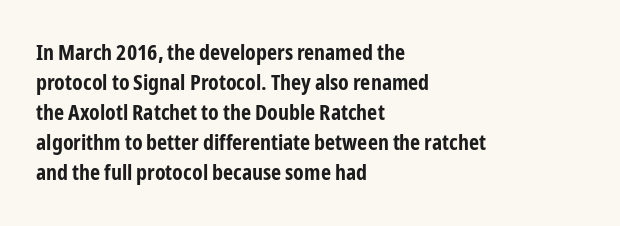
Q: Is the text bold? A: Yes.
Q: Is the text italic (slanted)? A: No, it is upright.
Q: Is the text underlined? A: No.
Q: How is the paragraph aligned? A: Left-aligned.
Q: Is the spacing between letters normal or unusually wide? A: Normal.
Q: Is the spacing between lines tight, normal or loose? A: Normal.
